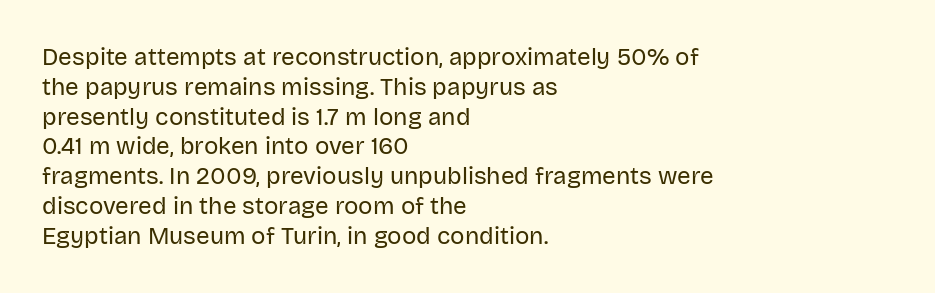
The image shows 24 px text type, upright; set left-aligned, line spacing 1.24x, normal letter spacing, not underlined.
